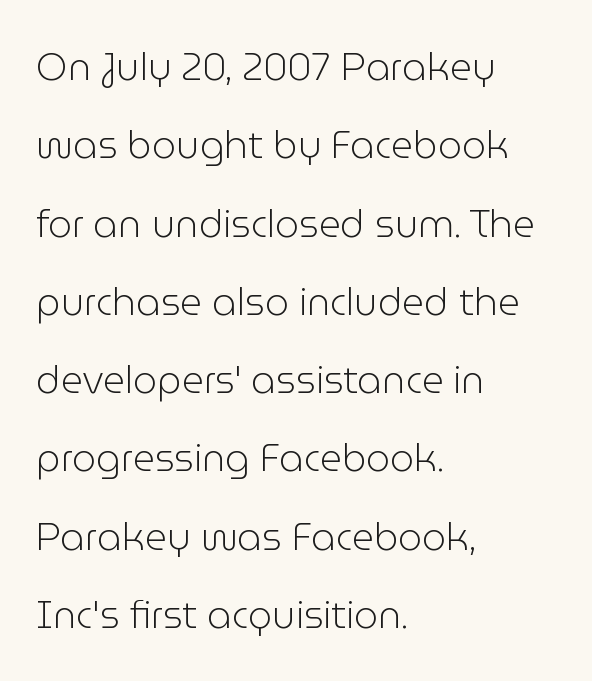
Q: Is the text bold? A: No.
Q: Is the text italic (slanted)? A: No, it is upright.
Q: Is the typeface a serif or a sans-serif typeface? A: Sans-serif.
Q: Is the text underlined? A: No.
Q: How is the paragraph aligned? A: Left-aligned.
Q: Is the spacing between letters normal or unusually wide? A: Normal.
Q: Is the spacing between lines tight, normal or loose? A: Loose.
Q: Width (condensed, normal, or wide)? A: Normal.
Q: Stroke contrast? A: Low.
Q: x-height? A: Medium.
Q: Monospaced? A: No.
